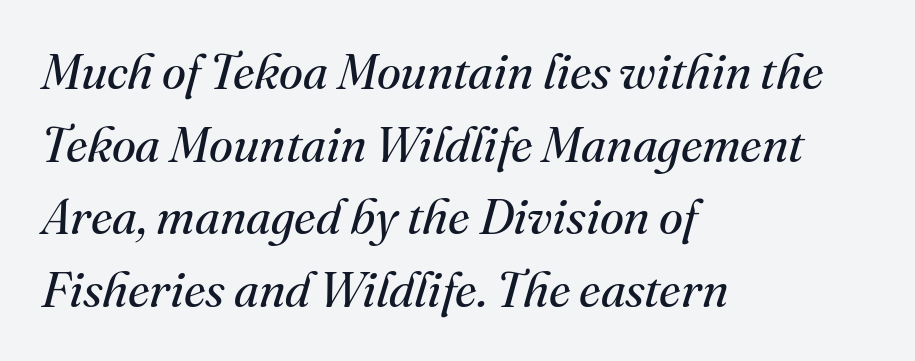
The image shows 49 px regular-weight serif type, italic (leaning right); set left-aligned, normal line spacing (1.48x), normal letter spacing, not underlined; medium stroke contrast and a small x-height.
